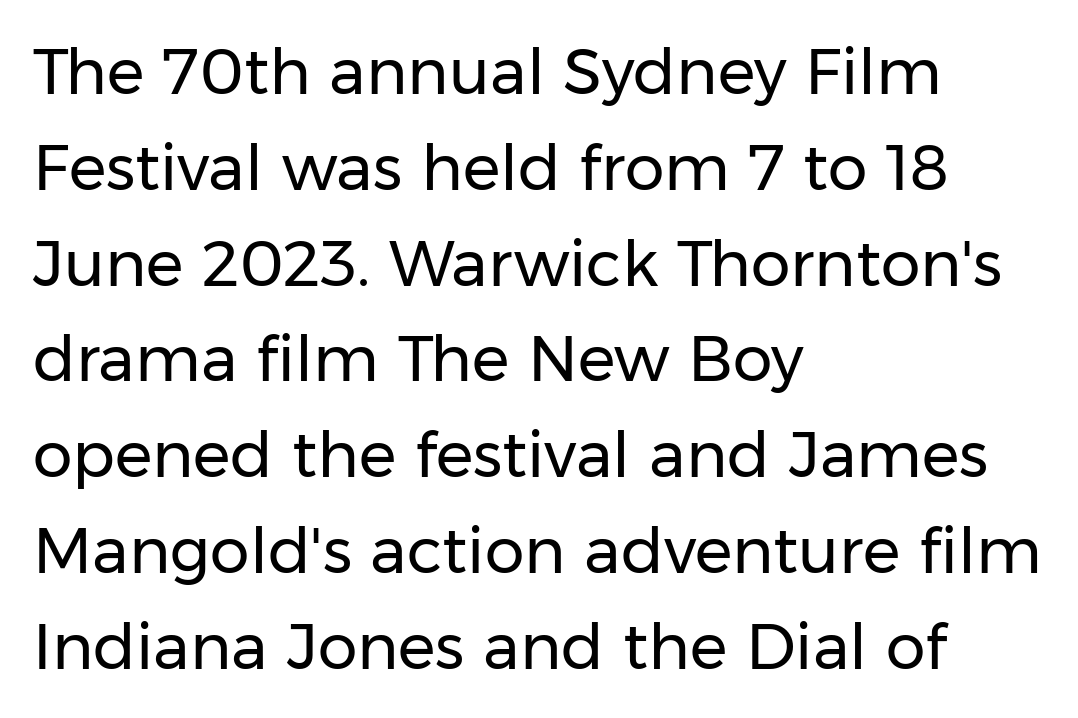
Q: Is the text bold? A: No.
Q: Is the text italic (slanted)? A: No, it is upright.
Q: Is the typeface a serif or a sans-serif typeface? A: Sans-serif.
Q: Is the text underlined? A: No.
Q: How is the paragraph aligned? A: Left-aligned.
Q: Is the spacing between letters normal or unusually wide? A: Normal.
Q: Is the spacing between lines tight, normal or loose? A: Normal.
Q: Width (condensed, normal, or wide)? A: Normal.
Q: Stroke contrast? A: Low.
Q: x-height? A: Medium.
Q: Monospaced? A: No.
